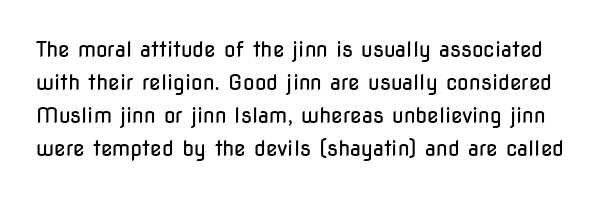
{"italic": "no", "bold": "no", "underline": "no", "line_spacing": "normal", "line_spacing_ratio": 1.57, "letter_spacing": "normal", "letter_spacing_em": 0.0, "glyph_px": 21}
